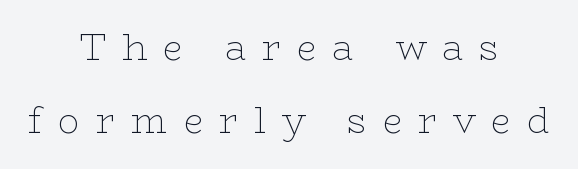
Proportional: the letters do not fall into vertical columns. Casual observation: everything's sitting right in the middle. Vertically, the passage feels expansive, rows floating well apart. The typeface chosen for these lines features serifs. The zone under the glyphs is completely vacant.
